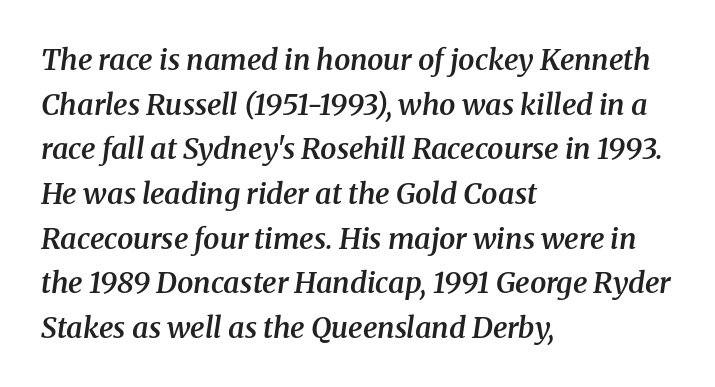
The image shows 29 px semibold serif type, italic (leaning right); set left-aligned, normal line spacing (1.54x), normal letter spacing, not underlined; medium stroke contrast and a medium x-height.
